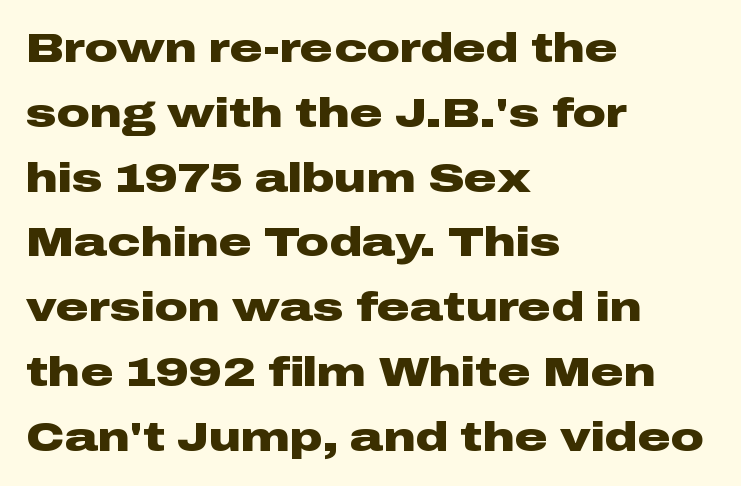
Does the weight exceed regular? Yes, all the way to bold. Every row of glyphs begins at an identical x-position on the left. This sample uses an upright cut, with every glyph sitting square on the baseline. Nope, no serifs anywhere on these letters. The designer left line spacing at the default.
